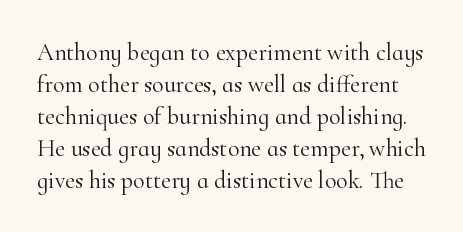
Q: Is the text bold? A: No.
Q: Is the text italic (slanted)? A: No, it is upright.
Q: Is the text underlined? A: No.
Q: Is the spacing between letters normal or unusually wide? A: Normal.
Q: Is the spacing between lines tight, normal or loose? A: Normal.
